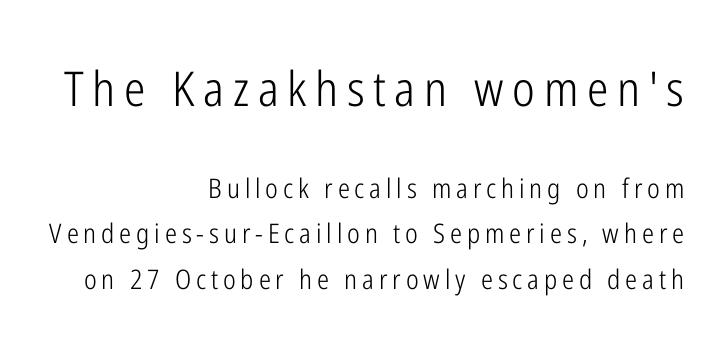
Q: Is the text bold? A: No.
Q: Is the text italic (slanted)? A: No, it is upright.
Q: Is the typeface a serif or a sans-serif typeface? A: Sans-serif.
Q: Is the text underlined? A: No.
Q: How is the paragraph aligned? A: Right-aligned.
Q: Is the spacing between lines tight, normal or loose? A: Normal.
Q: Which block of text is set in a larger size, the first (top) or the second (bottom)? A: The first (top) one.
Q: Width (condensed, normal, or wide)? A: Condensed.
Q: Stroke contrast? A: Low.
Q: x-height? A: Medium.
Q: Monospaced? A: No.
